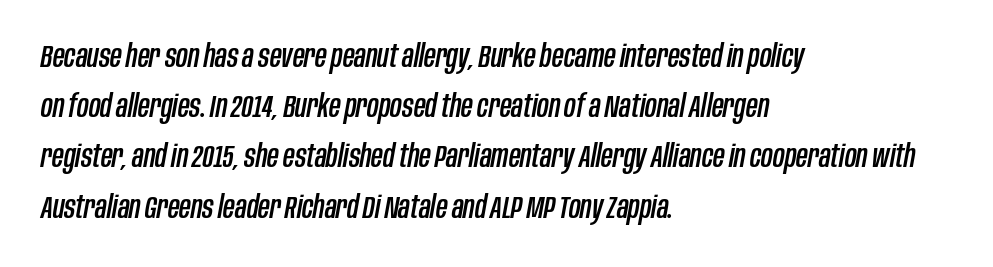
The image shows 32 px condensed type, italic (leaning right); set left-aligned, normal line spacing (1.57x), normal letter spacing, not underlined; low stroke contrast and a large x-height.
